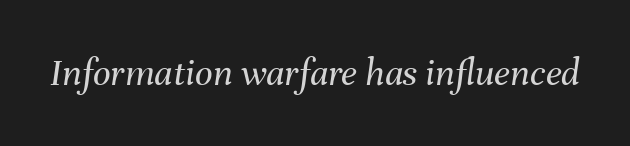
Q: Is the text bold? A: No.
Q: Is the text italic (slanted)? A: Yes, it leans right by about 8 degrees.
Q: Is the text underlined? A: No.
Q: Is the spacing between letters normal or unusually wide? A: Normal.
Q: Width (condensed, normal, or wide)? A: Normal.
Q: Stroke contrast? A: Medium.
Q: x-height? A: Medium.
Q: Monospaced? A: No.
